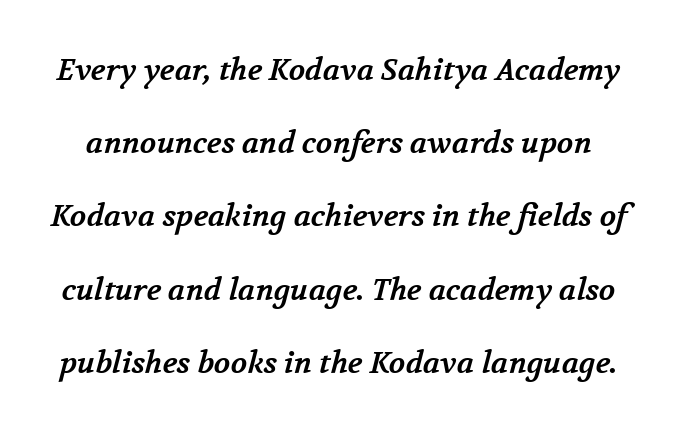
Q: Is the text bold? A: Yes.
Q: Is the typeface a serif or a sans-serif typeface? A: Serif.
Q: Is the text underlined? A: No.
Q: Is the spacing between letters normal or unusually wide? A: Normal.
Q: Is the spacing between lines tight, normal or loose? A: Loose.
Q: Width (condensed, normal, or wide)? A: Normal.
Q: Stroke contrast? A: Medium.
Q: x-height? A: Medium.
Q: Monospaced? A: No.
